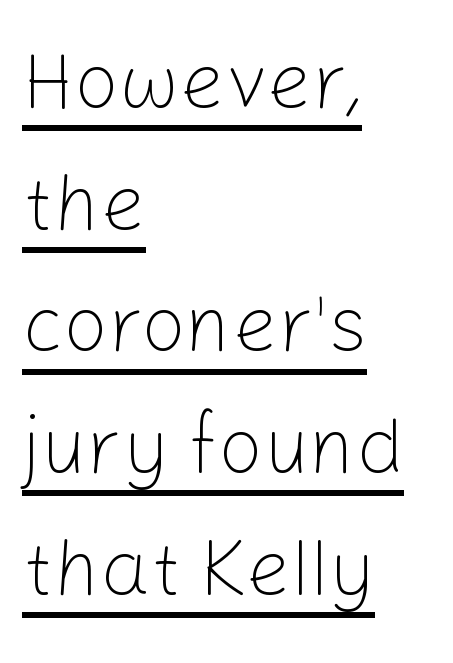
The image shows 79 px light sans-serif type, upright; set left-aligned, normal line spacing (1.54x), normal letter spacing, underlined; low stroke contrast and a medium x-height.
